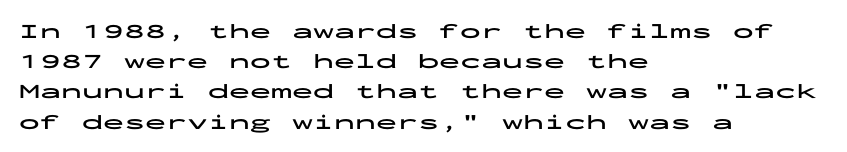
The image shows 21 px bold type, upright; set left-aligned, normal line spacing (1.44x), normal letter spacing, not underlined.
